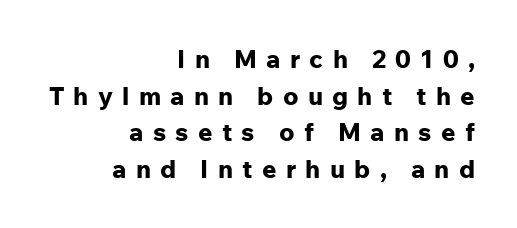
{"italic": "no", "bold": "yes", "underline": "no", "align": "right", "line_spacing": "normal", "line_spacing_ratio": 1.47, "letter_spacing": "wide", "letter_spacing_em": 0.37, "glyph_px": 25}
